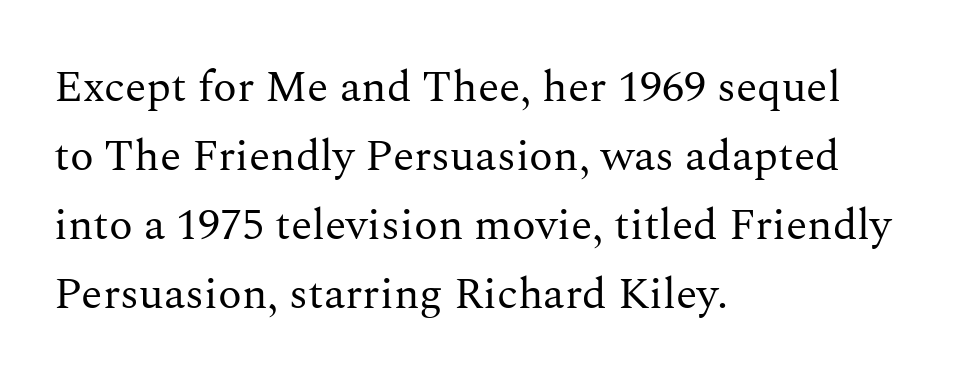
Q: Is the text bold? A: No.
Q: Is the text italic (slanted)? A: No, it is upright.
Q: Is the typeface a serif or a sans-serif typeface? A: Serif.
Q: Is the text underlined? A: No.
Q: How is the paragraph aligned? A: Left-aligned.
Q: Is the spacing between letters normal or unusually wide? A: Normal.
Q: Is the spacing between lines tight, normal or loose? A: Normal.
Q: Width (condensed, normal, or wide)? A: Normal.
Q: Stroke contrast? A: Medium.
Q: x-height? A: Medium.
Q: Monospaced? A: No.
